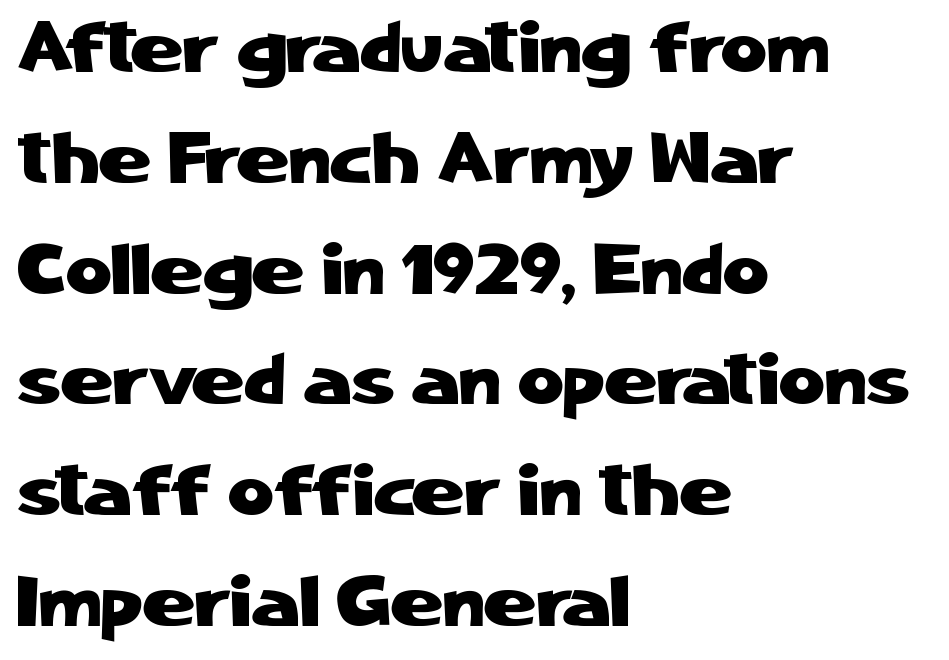
{"serif": "no", "italic": "no", "width": "normal", "stroke_contrast": "low", "x_height": "medium", "monospaced": "no", "underline": "no", "align": "left", "line_spacing": "normal", "line_spacing_ratio": 1.56, "letter_spacing": "normal", "letter_spacing_em": 0.0, "glyph_px": 71}
